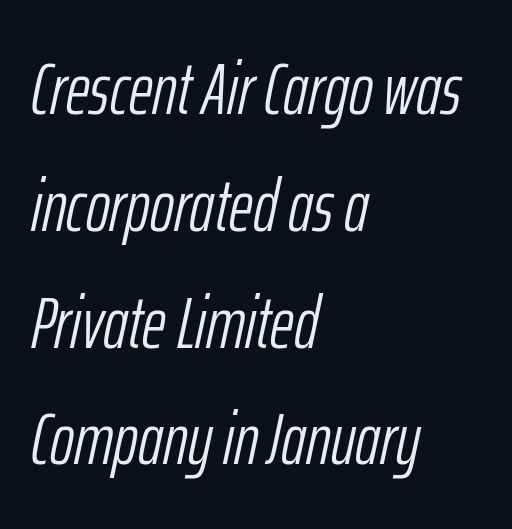
{"italic": "yes", "lean": "right", "slant_degrees": 12, "bold": "no", "weight": "light", "width": "condensed", "stroke_contrast": "low", "x_height": "medium", "monospaced": "no", "underline": "no", "align": "left", "line_spacing": "normal", "line_spacing_ratio": 1.6, "letter_spacing": "normal", "letter_spacing_em": 0.0, "glyph_px": 73}
